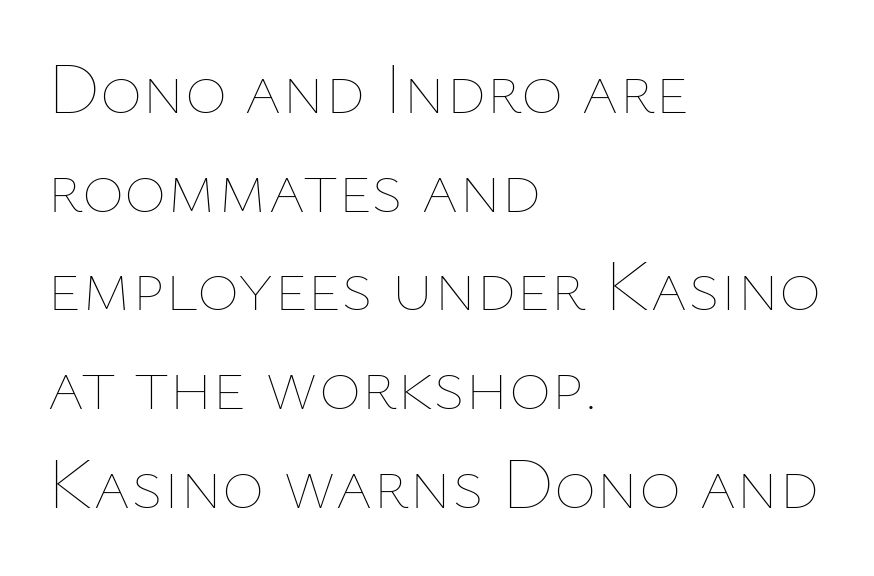
Q: Is the text bold? A: No.
Q: Is the text italic (slanted)? A: No, it is upright.
Q: Is the text underlined? A: No.
Q: How is the paragraph aligned? A: Left-aligned.
Q: Is the spacing between letters normal or unusually wide? A: Normal.
Q: Is the spacing between lines tight, normal or loose? A: Normal.
Q: Width (condensed, normal, or wide)? A: Normal.
Q: Stroke contrast? A: Low.
Q: x-height? A: Medium.
Q: Monospaced? A: No.
